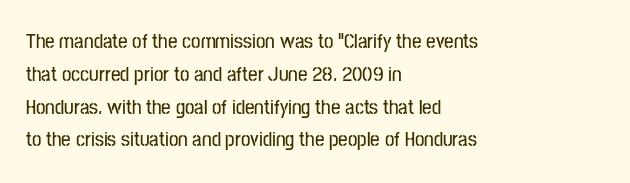
Whoever set this chose a conventional vertical rhythm. Quick note: not italic, upright. Only glyphs here, with clear space below each row. The horizontal fit of the characters is conventional and even. Notice how the passage keeps a crisp vertical edge on the left only.
